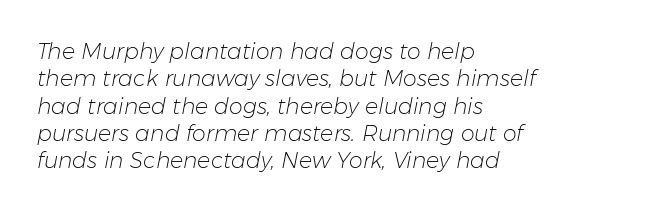
The image shows 22 px text type, italic (leaning right); set left-aligned, line spacing 1.24x, normal letter spacing, not underlined.
